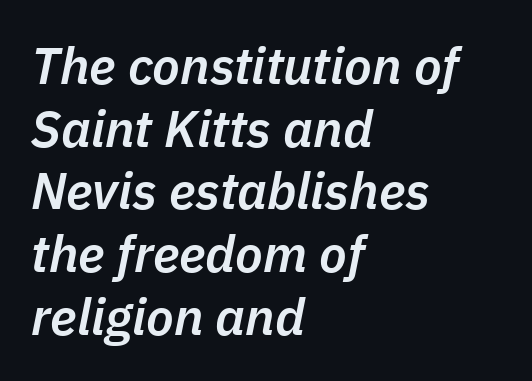
Q: Is the text bold? A: Semi-bold.
Q: Is the text italic (slanted)? A: Yes, it leans right by about 11 degrees.
Q: Is the text underlined? A: No.
Q: How is the paragraph aligned? A: Left-aligned.
Q: Is the spacing between letters normal or unusually wide? A: Normal.
Q: Width (condensed, normal, or wide)? A: Normal.
Q: Stroke contrast? A: Low.
Q: x-height? A: Medium.
Q: Monospaced? A: No.
